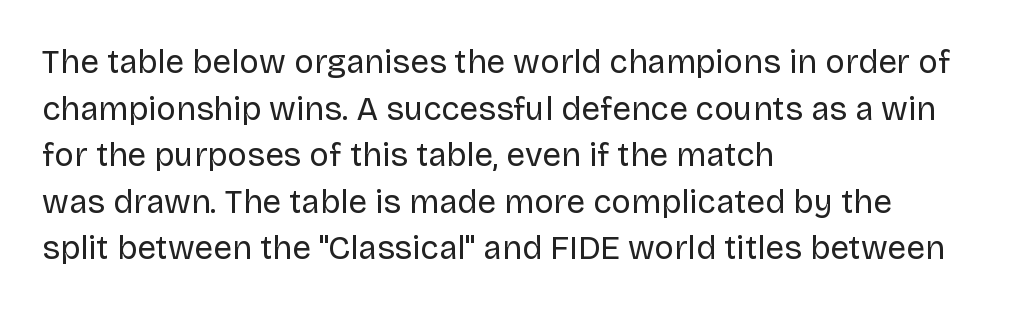
{"serif": "no", "italic": "no", "bold": "no", "weight": "regular", "width": "normal", "stroke_contrast": "low", "x_height": "large", "monospaced": "no", "underline": "no", "align": "left", "line_spacing": "normal", "line_spacing_ratio": 1.41, "letter_spacing": "normal", "letter_spacing_em": 0.0, "glyph_px": 33}
